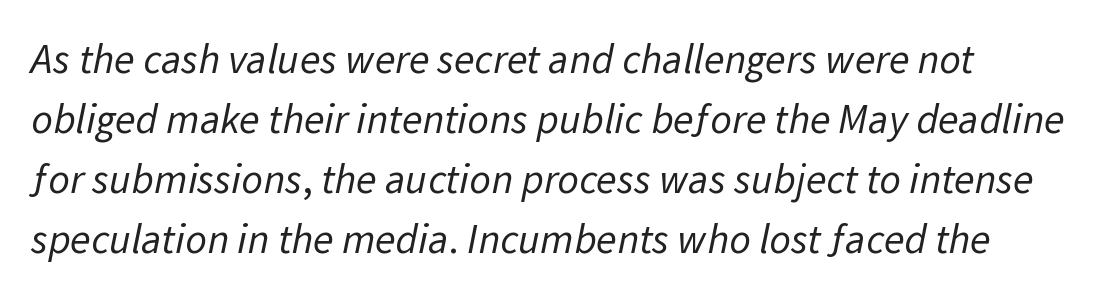
A typesetter would call this leading conventional body-copy spacing. Serifs: no, the terminals of the letterforms are clean. The glyphs are unaccompanied by any horizontal stroke below them. Each word holds together tightly as a unit, with standard inter-letter gaps. Stems here are at most as thick as an everyday book face. The face used here is proportionally spaced, like ordinary book or web type.
